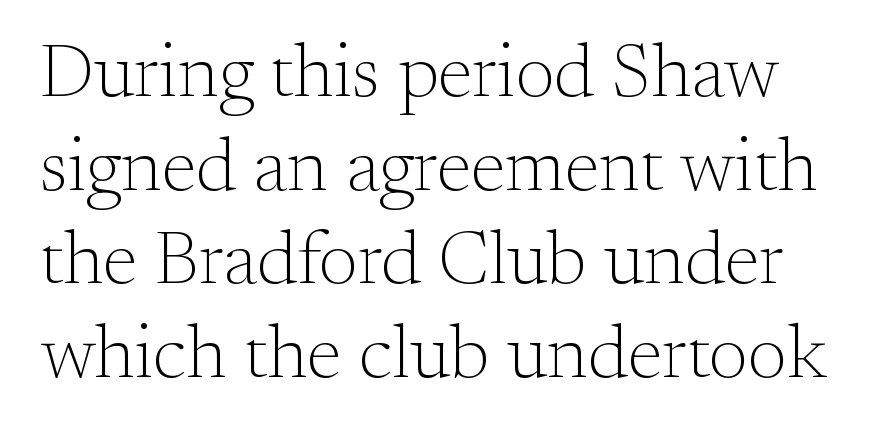
Q: Is the text bold? A: No.
Q: Is the text italic (slanted)? A: No, it is upright.
Q: Is the typeface a serif or a sans-serif typeface? A: Serif.
Q: Is the text underlined? A: No.
Q: Is the spacing between letters normal or unusually wide? A: Normal.
Q: Is the spacing between lines tight, normal or loose? A: Normal.
Q: Width (condensed, normal, or wide)? A: Normal.
Q: Stroke contrast? A: Medium.
Q: x-height? A: Small.
Q: Monospaced? A: No.
